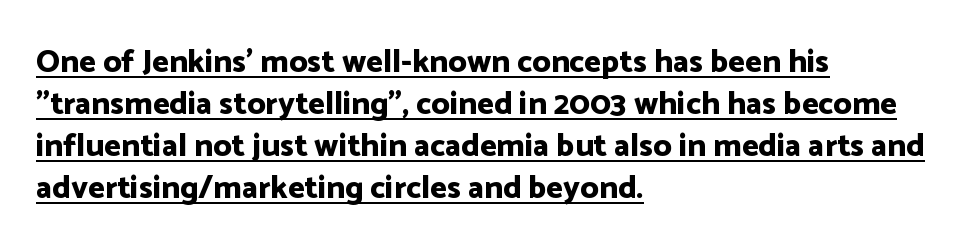
The image shows 32 px bold sans-serif type, upright; set left-aligned, normal line spacing (1.31x), normal letter spacing, underlined; low stroke contrast and a medium x-height.
